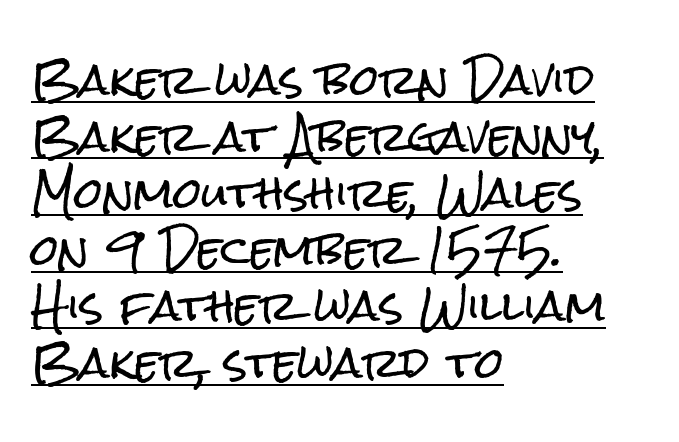
The letters stand upright; this is a roman face. Grotesque or geometric, the face here clearly has no serifs. What stands out about the letter spacing? Nothing — it is the standard amount. This is underlined copy, the kind a proofreader might mark for attention.
